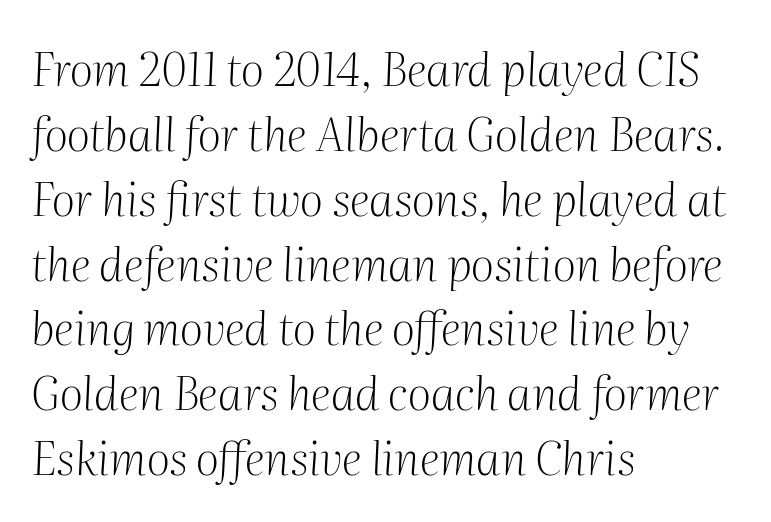
Successive baselines arrive at the customary interval. Teacher's note: observe the even left margin — that is flush-left alignment. The typography opts for an oblique posture over an upright one. Standard letterfit; no display-style spreading of the glyphs.
